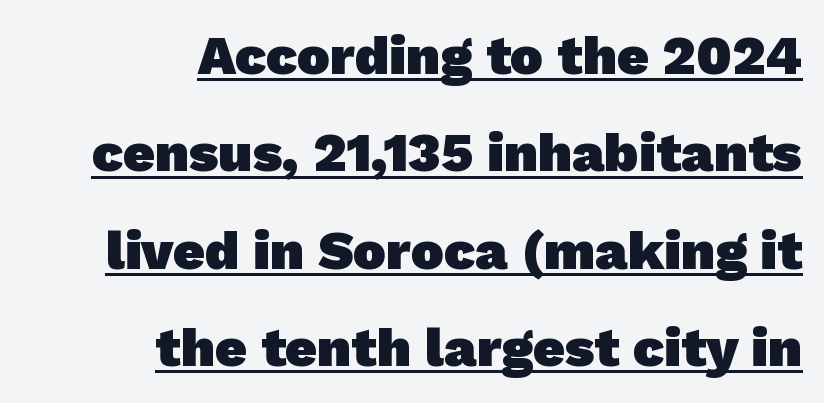
The image shows 55 px heavy sans-serif type; set right-aligned, line spacing 1.77x, normal letter spacing, underlined; low stroke contrast and a medium x-height.
